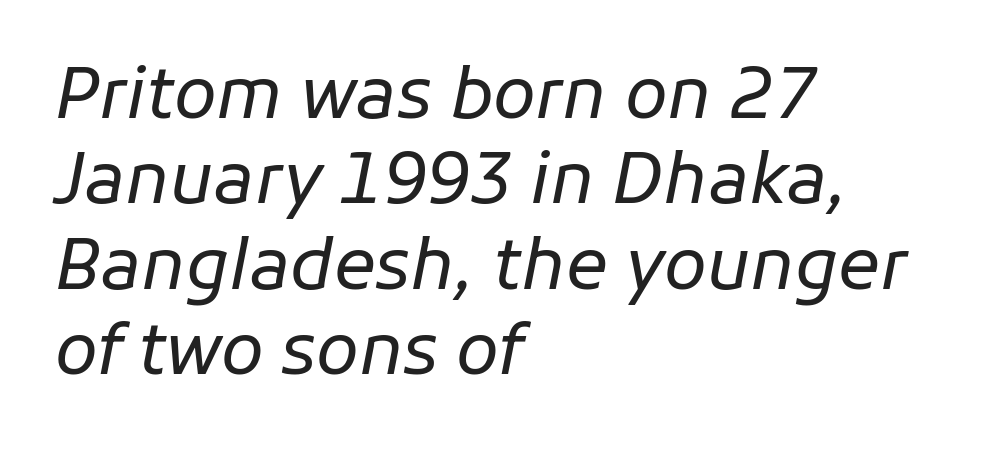
The image shows 70 px regular-weight type, italic (leaning right); set left-aligned, line spacing 1.22x, normal letter spacing, not underlined; low stroke contrast and a medium x-height.
